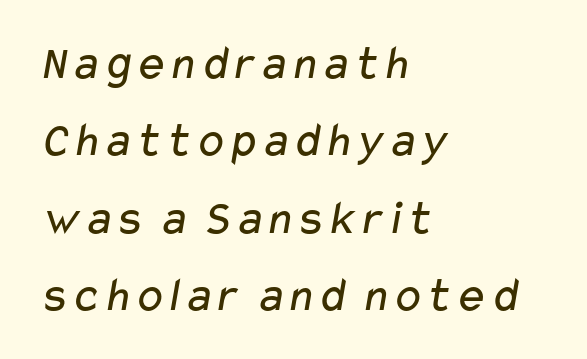
Q: Is the text bold? A: No.
Q: Is the typeface a serif or a sans-serif typeface? A: Sans-serif.
Q: Is the text underlined? A: No.
Q: How is the paragraph aligned? A: Left-aligned.
Q: Is the spacing between letters normal or unusually wide? A: Normal.
Q: Is the spacing between lines tight, normal or loose? A: Normal.
Q: Width (condensed, normal, or wide)? A: Wide.
Q: Stroke contrast? A: Low.
Q: x-height? A: Medium.
Q: Monospaced? A: No.
